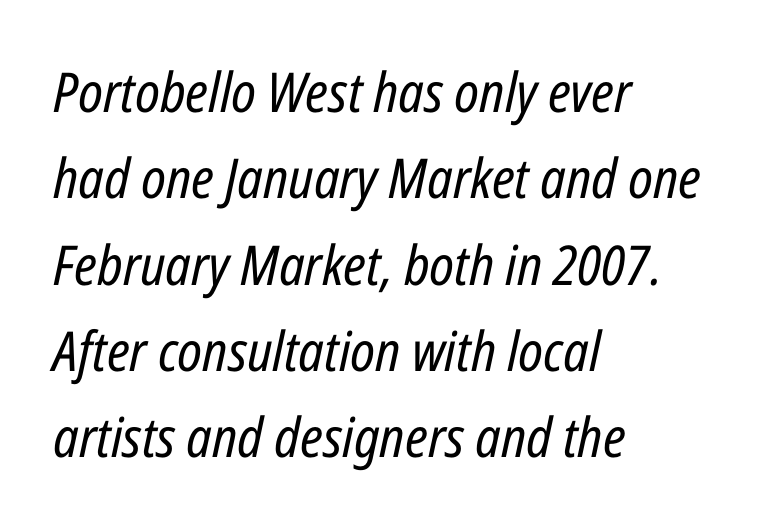
{"italic": "yes", "lean": "right", "slant_degrees": 12, "bold": "no", "weight": "regular", "width": "condensed", "stroke_contrast": "low", "x_height": "medium", "monospaced": "no", "underline": "no", "align": "left", "line_spacing": "normal", "line_spacing_ratio": 1.57, "letter_spacing": "normal", "letter_spacing_em": 0.0, "glyph_px": 55}
